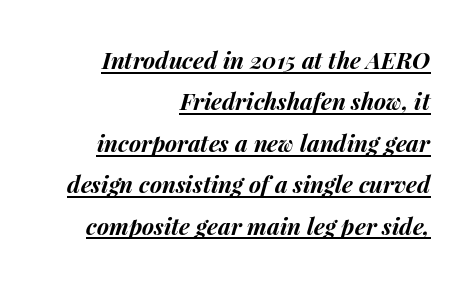
{"italic": "yes", "lean": "right", "slant_degrees": 15, "bold": "yes", "underline": "yes", "align": "right", "line_spacing_ratio": 1.8, "letter_spacing": "normal", "letter_spacing_em": 0.0, "glyph_px": 23}
